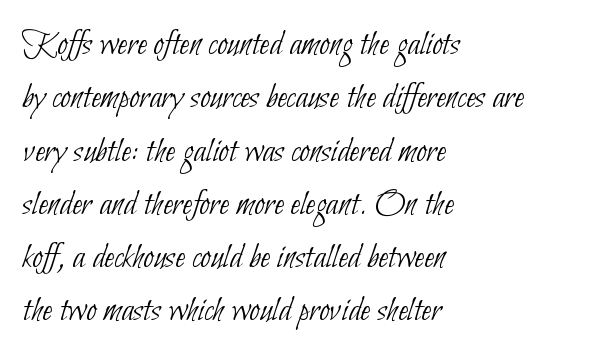
Q: Is the text bold? A: No.
Q: Is the typeface a serif or a sans-serif typeface? A: Sans-serif.
Q: Is the text underlined? A: No.
Q: How is the paragraph aligned? A: Left-aligned.
Q: Is the spacing between letters normal or unusually wide? A: Normal.
Q: Is the spacing between lines tight, normal or loose? A: Normal.
Q: Width (condensed, normal, or wide)? A: Condensed.
Q: Stroke contrast? A: Low.
Q: x-height? A: Small.
Q: Monospaced? A: No.
